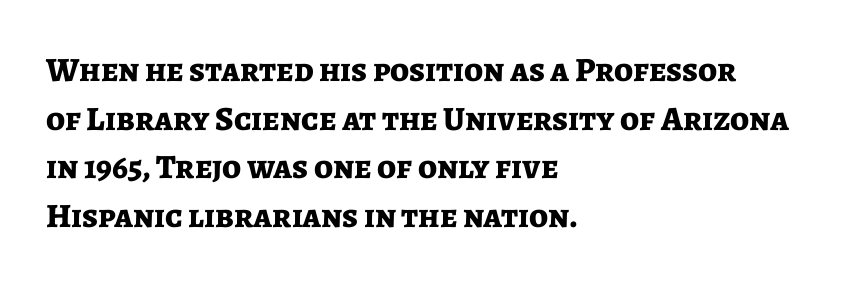
{"serif": "no", "italic": "no", "bold": "yes", "weight": "bold", "width": "normal", "stroke_contrast": "low", "x_height": "medium", "monospaced": "no", "underline": "no", "align": "left", "line_spacing": "normal", "line_spacing_ratio": 1.43, "letter_spacing": "normal", "letter_spacing_em": 0.0, "glyph_px": 34}
